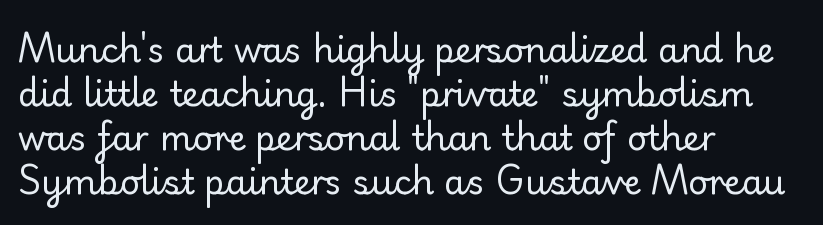
Q: Is the text bold? A: No.
Q: Is the text italic (slanted)? A: No, it is upright.
Q: Is the typeface a serif or a sans-serif typeface? A: Serif.
Q: Is the text underlined? A: No.
Q: How is the paragraph aligned? A: Left-aligned.
Q: Is the spacing between letters normal or unusually wide? A: Normal.
Q: Is the spacing between lines tight, normal or loose? A: Normal.
Q: Width (condensed, normal, or wide)? A: Normal.
Q: Stroke contrast? A: Low.
Q: x-height? A: Small.
Q: Monospaced? A: No.
